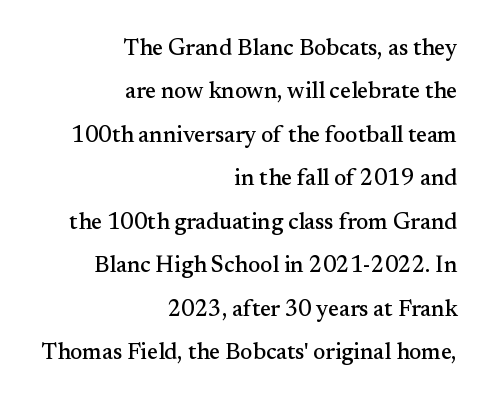
The image shows 23 px text type, upright; set right-aligned, line spacing 1.89x, normal letter spacing, not underlined.
